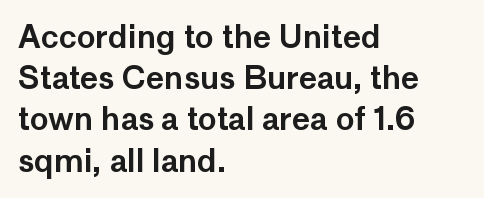
Q: Is the text italic (slanted)? A: No, it is upright.
Q: Is the typeface a serif or a sans-serif typeface? A: Sans-serif.
Q: Is the text underlined? A: No.
Q: How is the paragraph aligned? A: Left-aligned.
Q: Is the spacing between letters normal or unusually wide? A: Normal.
Q: Is the spacing between lines tight, normal or loose? A: Normal.
Q: Width (condensed, normal, or wide)? A: Normal.
Q: Stroke contrast? A: Low.
Q: x-height? A: Medium.
Q: Monospaced? A: No.
